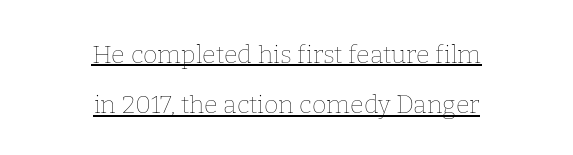
The gaps between neighbouring characters are ordinary and unremarkable. Every character sits straight up, as roman type does. This is underlined copy, the kind a proofreader might mark for attention. Teacher's note: observe the equal gaps on both sides — that is centered alignment.
